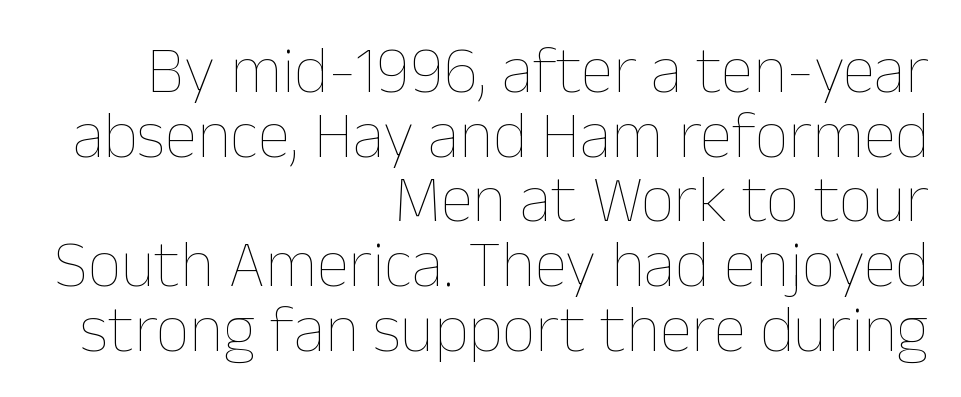
Teacher's note: observe the even right margin — that is flush-right alignment. The line texture is even and compact thanks to regular tracking. The space directly below the letters is spotless. Do the letters lean? They stand straight.
